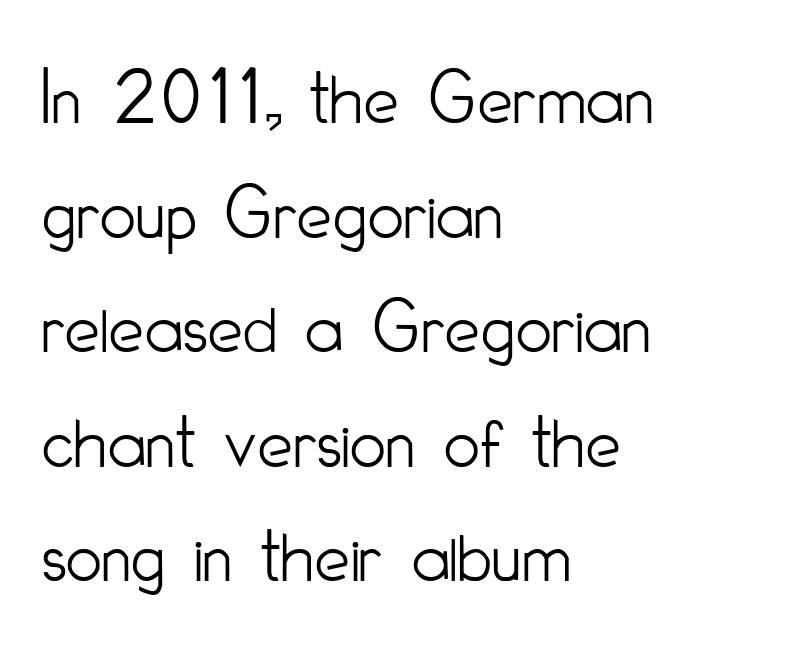
The image shows 79 px light, condensed sans-serif type, upright; set left-aligned, normal line spacing (1.45x), normal letter spacing, not underlined; low stroke contrast and a small x-height.
